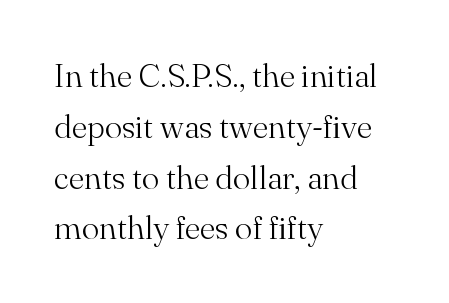
Q: Is the text bold? A: No.
Q: Is the text italic (slanted)? A: No, it is upright.
Q: Is the typeface a serif or a sans-serif typeface? A: Serif.
Q: Is the text underlined? A: No.
Q: How is the paragraph aligned? A: Left-aligned.
Q: Is the spacing between letters normal or unusually wide? A: Normal.
Q: Is the spacing between lines tight, normal or loose? A: Normal.
Q: Width (condensed, normal, or wide)? A: Normal.
Q: Stroke contrast? A: Medium.
Q: x-height? A: Small.
Q: Monospaced? A: No.
